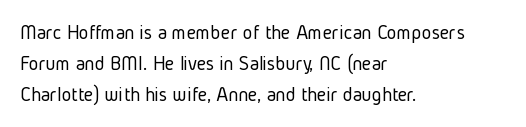
Q: Is the text bold? A: No.
Q: Is the text italic (slanted)? A: No, it is upright.
Q: Is the text underlined? A: No.
Q: How is the paragraph aligned? A: Left-aligned.
Q: Is the spacing between letters normal or unusually wide? A: Normal.
Q: Is the spacing between lines tight, normal or loose? A: Normal.
